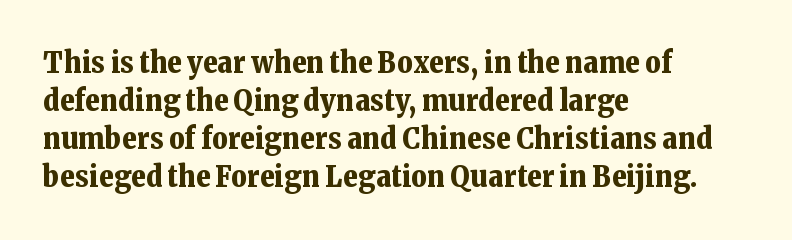
{"serif": "yes", "italic": "no", "bold": "yes", "weight": "bold", "width": "normal", "stroke_contrast": "low", "x_height": "medium", "monospaced": "no", "underline": "no", "align": "left", "line_spacing": "normal", "line_spacing_ratio": 1.27, "letter_spacing": "normal", "letter_spacing_em": 0.0, "glyph_px": 30}
